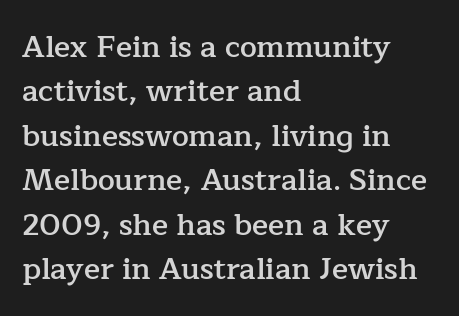
The image shows 30 px semibold serif type, upright; set left-aligned, normal line spacing (1.48x), normal letter spacing, not underlined; low stroke contrast and a medium x-height.
